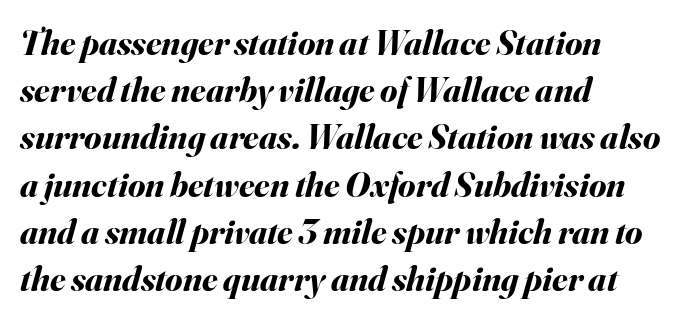
The image shows 35 px bold type, italic (leaning right); set left-aligned, normal line spacing (1.35x), normal letter spacing, not underlined; medium stroke contrast and a small x-height.
